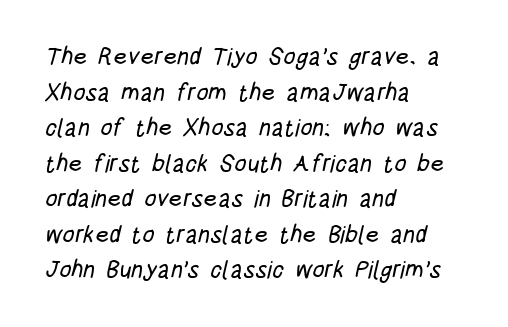
{"underline": "no", "align": "left", "line_spacing": "normal", "line_spacing_ratio": 1.48, "letter_spacing": "normal", "letter_spacing_em": 0.0, "glyph_px": 24}
